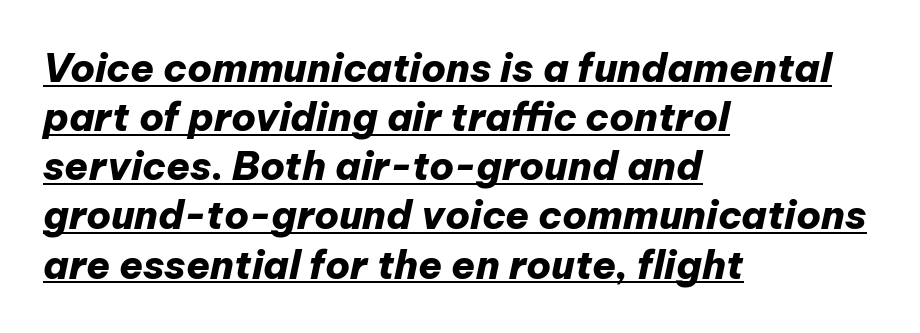
Q: Is the text bold? A: Yes.
Q: Is the text italic (slanted)? A: Yes, it leans right by about 12 degrees.
Q: Is the text underlined? A: Yes.
Q: How is the paragraph aligned? A: Left-aligned.
Q: Is the spacing between letters normal or unusually wide? A: Normal.
Q: Is the spacing between lines tight, normal or loose? A: Normal.
Q: Width (condensed, normal, or wide)? A: Normal.
Q: Stroke contrast? A: Low.
Q: x-height? A: Medium.
Q: Monospaced? A: No.
